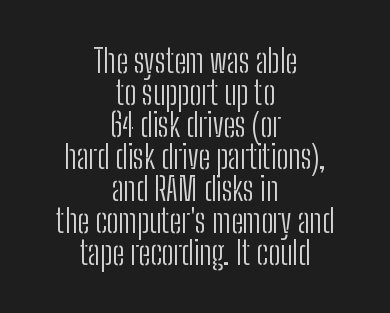
The typography opts for an upright posture over an oblique one. These lines are composed in type without serifs. The rendering uses a small line-height, squeezing the rows. The typesetter chose a symmetrical, centered arrangement here. The font is comparable to plain body text, perhaps lighter.
